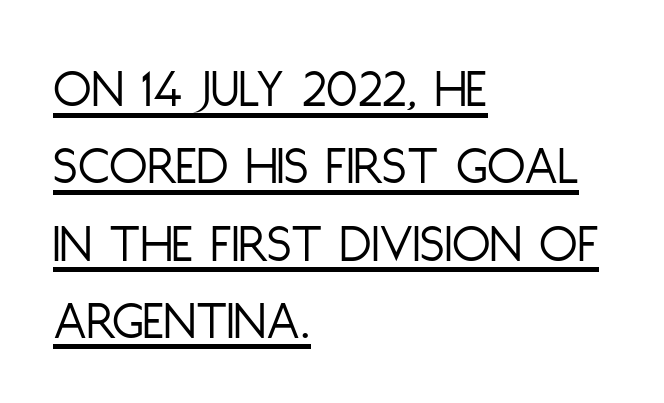
Q: Is the text bold? A: No.
Q: Is the text italic (slanted)? A: No, it is upright.
Q: Is the typeface a serif or a sans-serif typeface? A: Sans-serif.
Q: Is the text underlined? A: Yes.
Q: How is the paragraph aligned? A: Left-aligned.
Q: Is the spacing between letters normal or unusually wide? A: Normal.
Q: Is the spacing between lines tight, normal or loose? A: Normal.
Q: Width (condensed, normal, or wide)? A: Condensed.
Q: Stroke contrast? A: Low.
Q: x-height? A: Large.
Q: Monospaced? A: No.
